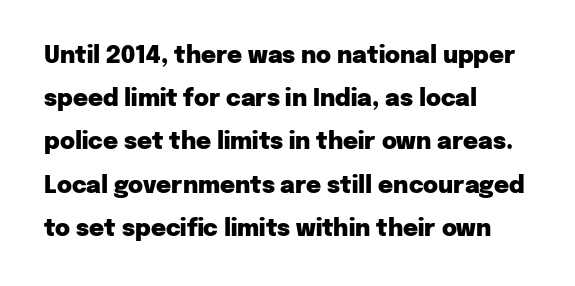
This sample is left-justified, so line endings fall wherever the words run out. Characters remain perfectly vertical along every line. Strong, thick strokes mark this as bold type. Each word holds together tightly as a unit, with standard inter-letter gaps. The space beneath each line is pristine and unruled.
